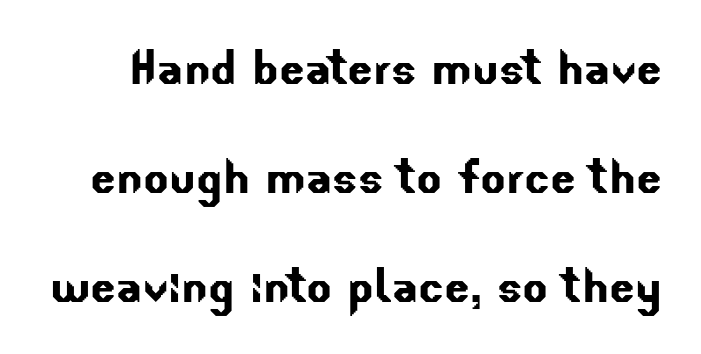
Spacing verdict: proportional, widths tailored to each character. Check under the words: just untouched page. The letterforms sit shoulder to shoulder at normal distance. Typographically, this falls in the sans-serif category.
